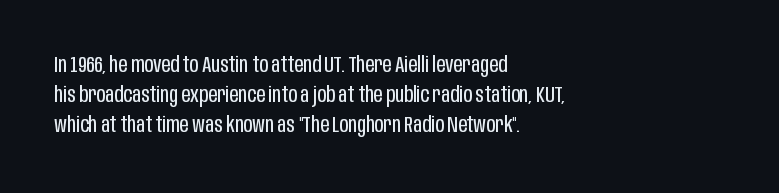
Q: Is the text bold? A: No.
Q: Is the text italic (slanted)? A: No, it is upright.
Q: Is the text underlined? A: No.
Q: How is the paragraph aligned? A: Left-aligned.
Q: Is the spacing between letters normal or unusually wide? A: Normal.
Q: Is the spacing between lines tight, normal or loose? A: Normal.
